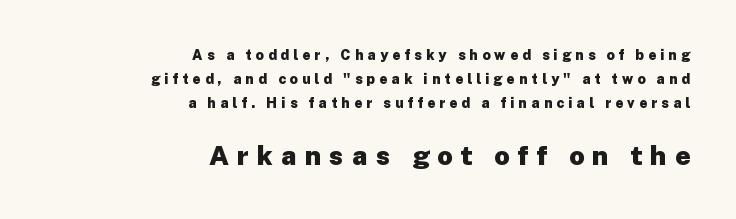
Q: Is the text bold? A: Yes.
Q: Is the text italic (slanted)? A: No, it is upright.
Q: Is the text underlined? A: No.
Q: How is the paragraph aligned? A: Right-aligned.
Q: Is the spacing between letters normal or unusually wide? A: Unusually wide.
Q: Which block of text is set in a larger size, the first (top) or the second (bottom)? A: The second (bottom) one.
